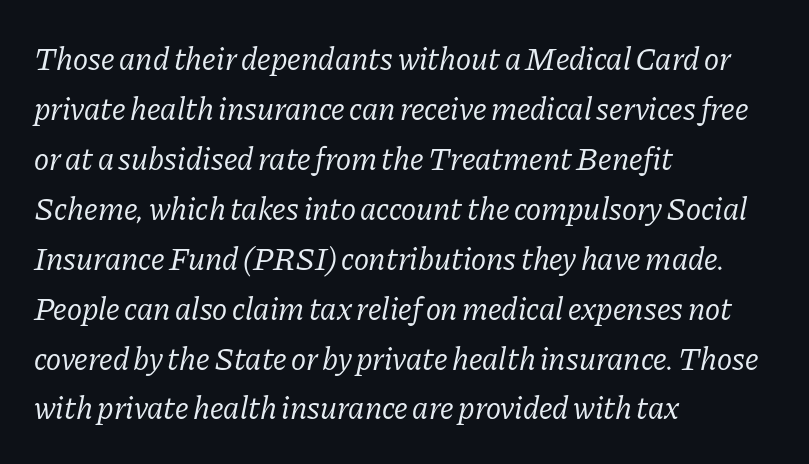
{"serif": "yes", "italic": "yes", "lean": "right", "slant_degrees": 11, "bold": "no", "weight": "regular", "width": "normal", "stroke_contrast": "low", "x_height": "medium", "monospaced": "no", "underline": "no", "align": "left", "line_spacing": "normal", "line_spacing_ratio": 1.56, "letter_spacing": "normal", "letter_spacing_em": 0.0, "glyph_px": 32}
